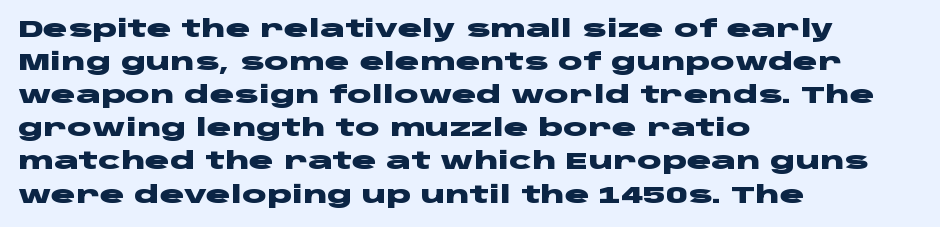
Q: Is the text bold? A: Yes.
Q: Is the text italic (slanted)? A: No, it is upright.
Q: Is the text underlined? A: No.
Q: How is the paragraph aligned? A: Left-aligned.
Q: Is the spacing between letters normal or unusually wide? A: Normal.
Q: Is the spacing between lines tight, normal or loose? A: Normal.
